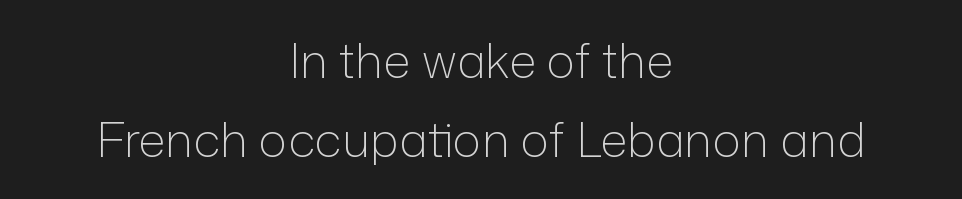
The baseline area is clear. To sum up the face: it is a sans, with no serifs. This block has exactly the height ordinary leading produces. The typesetting does not lean heavy: it is not bold. In CSS terms this would be text-align: center. The lettering stays uniformly vertical, giving the passage a roman look.
